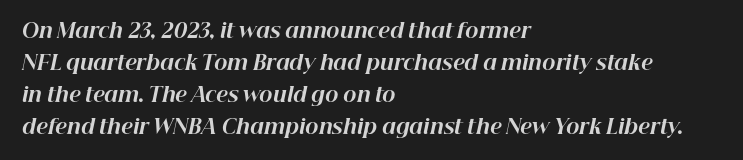
{"italic": "yes", "lean": "right", "slant_degrees": 12, "bold": "yes", "underline": "no", "align": "left", "line_spacing": "normal", "line_spacing_ratio": 1.6, "letter_spacing": "normal", "letter_spacing_em": 0.0, "glyph_px": 20}
